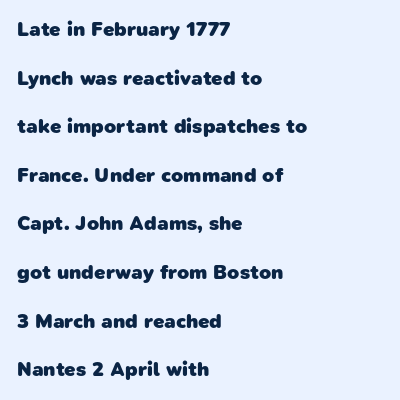
The gaps between neighbouring characters are ordinary and unremarkable. Line starts are locked; line ends wander. What weight is shown? A full bold with thick strokes. The passage shown is not underscored anywhere.
